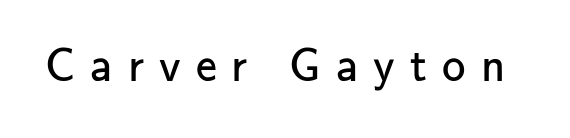
{"serif": "no", "italic": "no", "bold": "no", "weight": "regular", "width": "normal", "stroke_contrast": "low", "x_height": "small", "monospaced": "no", "underline": "no", "letter_spacing": "wide", "letter_spacing_em": 0.32, "glyph_px": 47}
